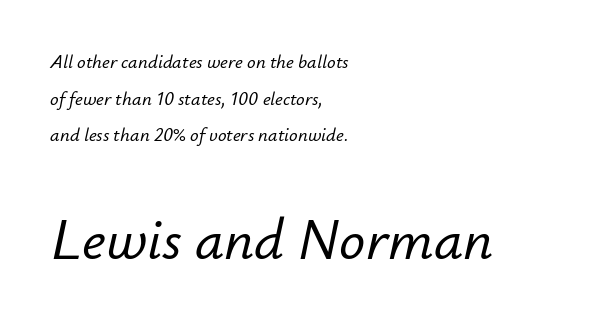
Q: Is the text italic (slanted)? A: Yes, it leans right by about 12 degrees.
Q: Is the text underlined? A: No.
Q: How is the paragraph aligned? A: Left-aligned.
Q: Is the spacing between letters normal or unusually wide? A: Normal.
Q: Is the spacing between lines tight, normal or loose? A: Loose.
Q: Which block of text is set in a larger size, the first (top) or the second (bottom)? A: The second (bottom) one.
Q: Width (condensed, normal, or wide)? A: Normal.
Q: Stroke contrast? A: Low.
Q: x-height? A: Small.
Q: Monospaced? A: No.
